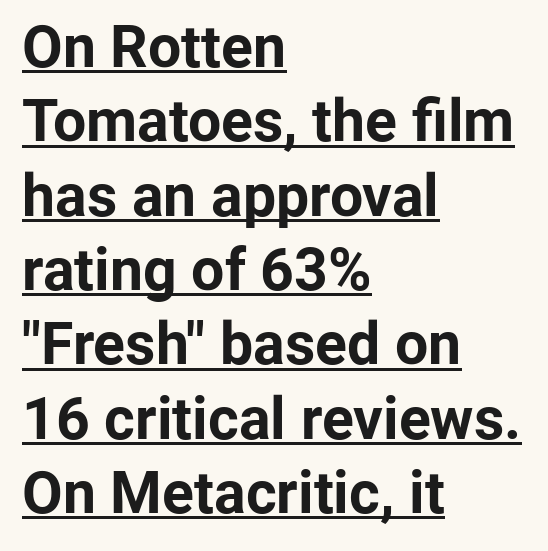
The ragged edge is on the right, which tells us the setting is flush left. Tracking value appears to be zero — textbook default spacing. One glance says typical: line gaps are just what's usual. The text was rendered using a sans face with plain stroke endings. Posture: vertical.
